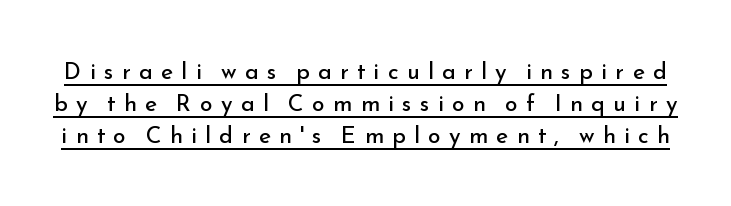
The weight would be labelled regular, book, light, or lighter still. Does the leading feel generous? No, just average. The sample's only ornament is a line tracing under the words. This rendering widens character spacing well past its baseline value. Every character sits straight up, as roman type does.
